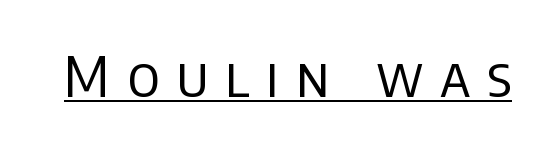
Glyph-to-glyph distance is far greater than everyday printed text. The face looks like a standard text weight, possibly lighter. These lines are rendered in a variable-pitch font. The rendered words wear a rule along their underside.
